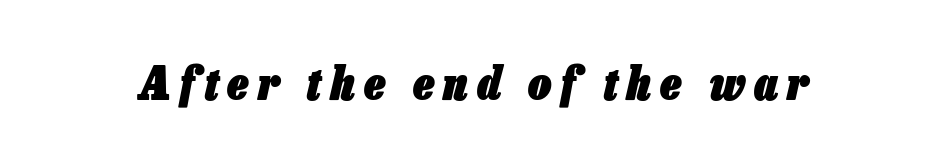
Q: Is the text bold? A: Yes.
Q: Is the text italic (slanted)? A: Yes, it leans right by about 13 degrees.
Q: Is the text underlined? A: No.
Q: Is the spacing between letters normal or unusually wide? A: Unusually wide.
Q: Width (condensed, normal, or wide)? A: Condensed.
Q: Stroke contrast? A: Low.
Q: x-height? A: Medium.
Q: Monospaced? A: No.
